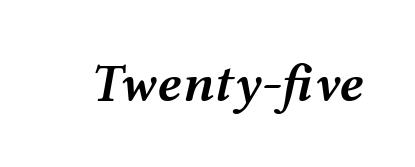
{"italic": "yes", "lean": "right", "slant_degrees": 12, "bold": "semi", "weight": "semibold", "width": "wide", "stroke_contrast": "medium", "x_height": "medium", "monospaced": "no", "underline": "no", "letter_spacing": "normal", "letter_spacing_em": 0.0, "glyph_px": 54}
